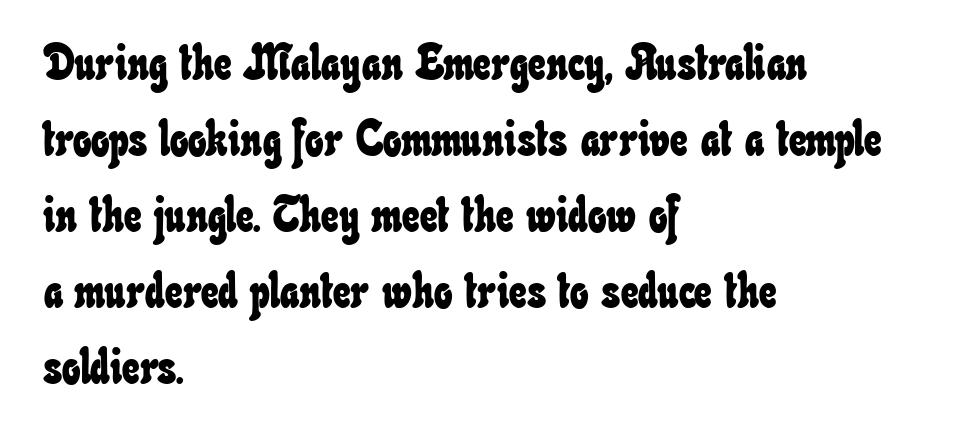
Default kerning and tracking; the words read as compact shapes. Descender tails drop into unmarked territory. Vertically, the passage feels balanced, rows spaced as you'd expect. Each letter keeps its own natural width here, so spacing adapts to shape. Each line starts at the same left margin while the right side varies.
